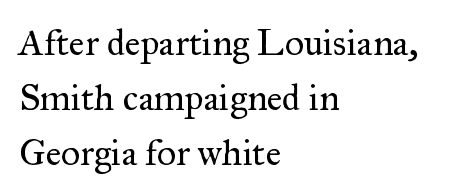
{"serif": "yes", "italic": "no", "bold": "no", "weight": "regular", "width": "normal", "stroke_contrast": "medium", "x_height": "small", "monospaced": "no", "underline": "no", "align": "left", "line_spacing": "normal", "line_spacing_ratio": 1.49, "letter_spacing": "normal", "letter_spacing_em": 0.0, "glyph_px": 37}
